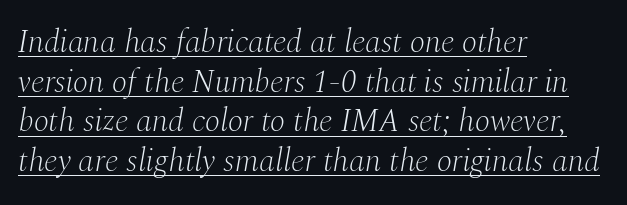
A classic flush-left, rag-right setting is used for this passage. Observe the serifs anchoring each vertical stroke in this sample. A typesetter would call this zero additional tracking. The font sits on the lighter half of the weight spectrum, regular included. A continuous stroke trails under the words, as in a hyperlink. Is the type slanted? Yes — the strokes lean at a clear angle.
